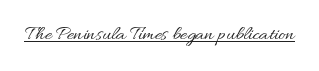
You can see a thin bar hugging the bottom of the glyphs. Nothing heavy about these letters — not bold at all. Look at the tracking — it's just the regular setting, nothing added.
